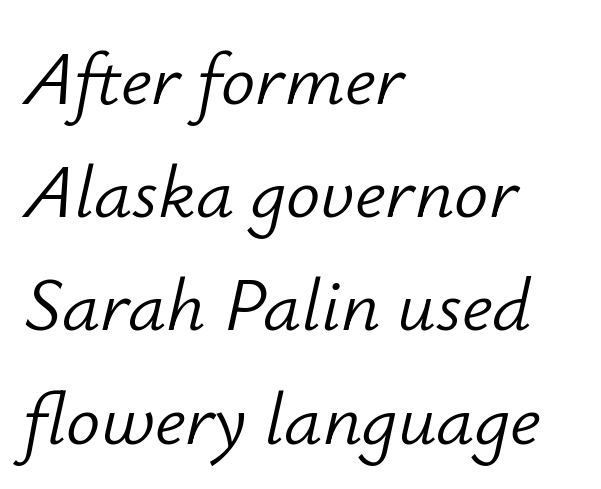
The passage shown stacks its lines at a standard gap. The passage shown is typed in a proportional face where columns would drift. The typeface has the unassuming heft of standard copy or less. The space directly below the letters is spotless. Default kerning and tracking; the words read as compact shapes. The letters are slanted; this is an italic face.
